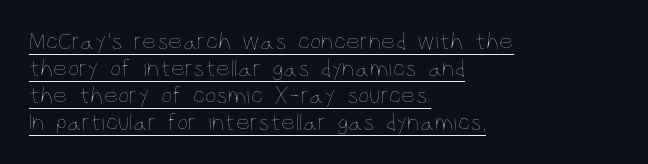
{"italic": "no", "bold": "no", "underline": "yes", "align": "left", "line_spacing": "tight", "line_spacing_ratio": 1.08, "letter_spacing": "normal", "letter_spacing_em": 0.0, "glyph_px": 25}
